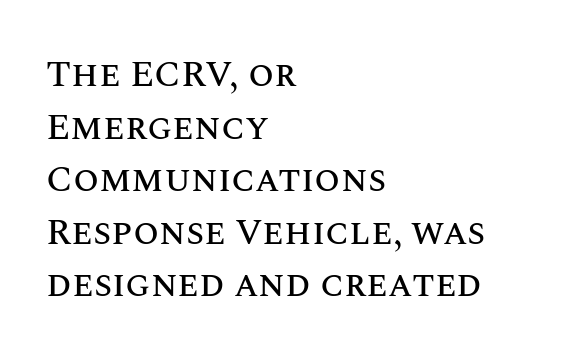
{"italic": "no", "width": "normal", "stroke_contrast": "medium", "x_height": "large", "monospaced": "no", "underline": "no", "align": "left", "line_spacing": "normal", "line_spacing_ratio": 1.42, "letter_spacing": "normal", "letter_spacing_em": 0.0, "glyph_px": 37}
